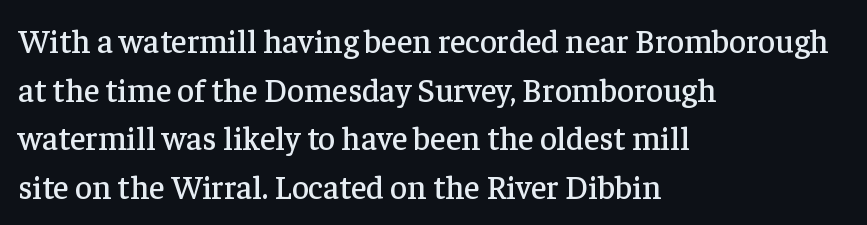
Proportional: the letters do not fall into vertical columns. The space beneath each line is pristine and unruled. The font's upright variant was chosen for this text. A typesetter would call this zero additional tracking.
